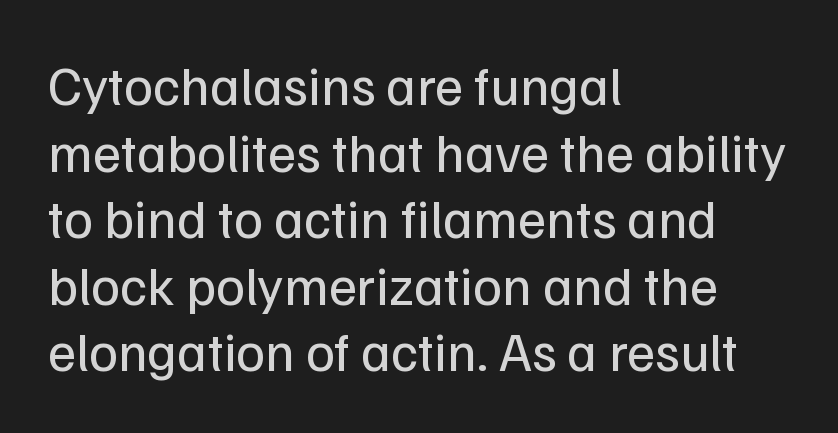
{"serif": "no", "italic": "no", "bold": "no", "weight": "regular", "width": "normal", "stroke_contrast": "low", "x_height": "medium", "monospaced": "no", "underline": "no", "align": "left", "line_spacing_ratio": 1.21, "letter_spacing": "normal", "letter_spacing_em": 0.0, "glyph_px": 55}
